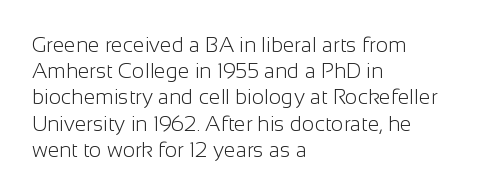
{"italic": "no", "bold": "no", "underline": "no", "align": "left", "line_spacing": "normal", "line_spacing_ratio": 1.25, "letter_spacing": "normal", "letter_spacing_em": 0.0, "glyph_px": 21}
